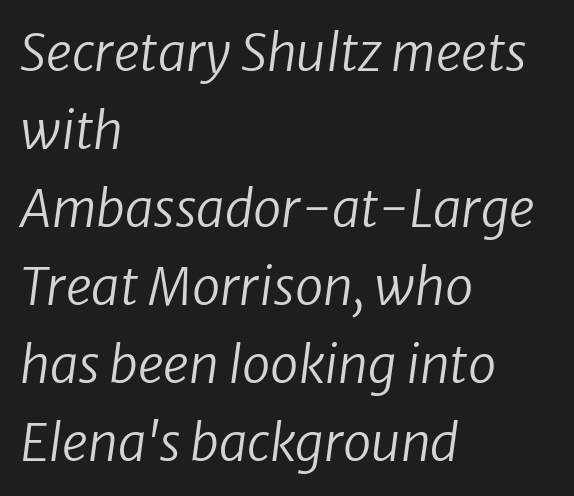
Q: Is the text bold? A: No.
Q: Is the typeface a serif or a sans-serif typeface? A: Sans-serif.
Q: Is the text underlined? A: No.
Q: How is the paragraph aligned? A: Left-aligned.
Q: Is the spacing between letters normal or unusually wide? A: Normal.
Q: Is the spacing between lines tight, normal or loose? A: Normal.
Q: Width (condensed, normal, or wide)? A: Normal.
Q: Stroke contrast? A: Low.
Q: x-height? A: Medium.
Q: Monospaced? A: No.
